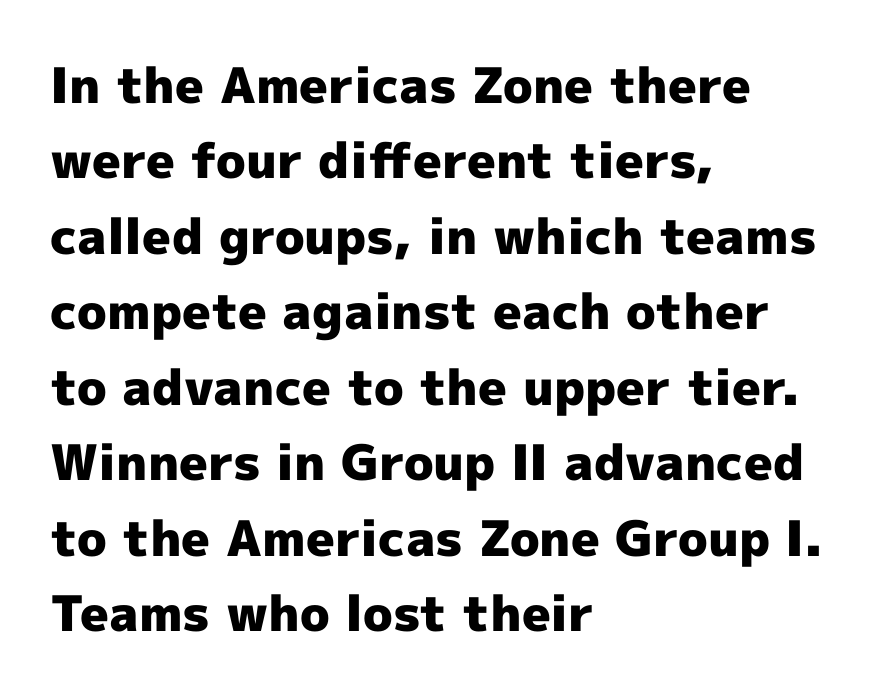
The image shows 49 px heavy sans-serif type, upright; set left-aligned, normal line spacing (1.54x), normal letter spacing, not underlined; a medium x-height.
